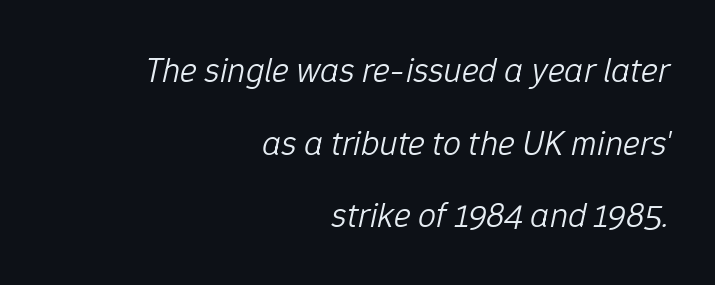
{"italic": "yes", "lean": "right", "slant_degrees": 12, "bold": "no", "weight": "light", "width": "normal", "stroke_contrast": "low", "x_height": "medium", "monospaced": "no", "underline": "no", "align": "right", "line_spacing": "loose", "line_spacing_ratio": 2.02, "letter_spacing": "normal", "letter_spacing_em": 0.0, "glyph_px": 36}
